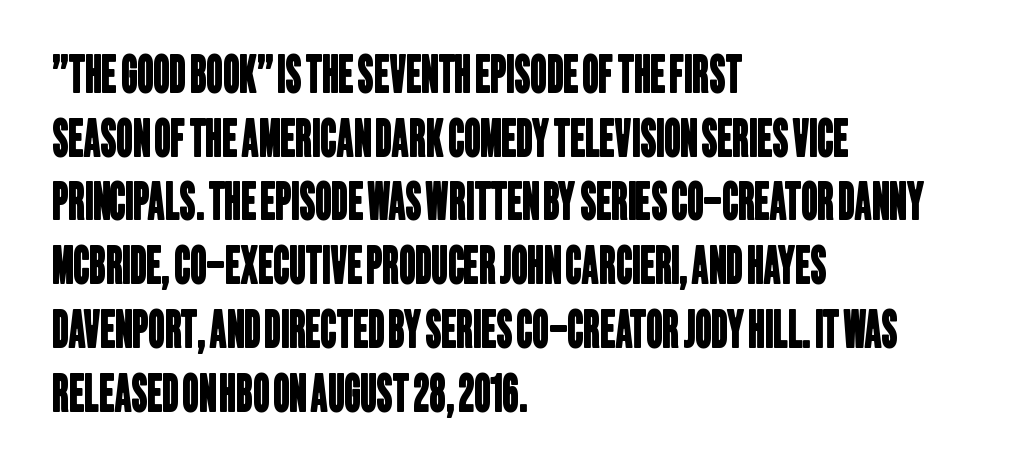
Q: Is the typeface a serif or a sans-serif typeface? A: Sans-serif.
Q: Is the text underlined? A: No.
Q: How is the paragraph aligned? A: Left-aligned.
Q: Is the spacing between letters normal or unusually wide? A: Normal.
Q: Is the spacing between lines tight, normal or loose? A: Normal.
Q: Width (condensed, normal, or wide)? A: Condensed.
Q: Stroke contrast? A: Low.
Q: x-height? A: Large.
Q: Monospaced? A: No.
